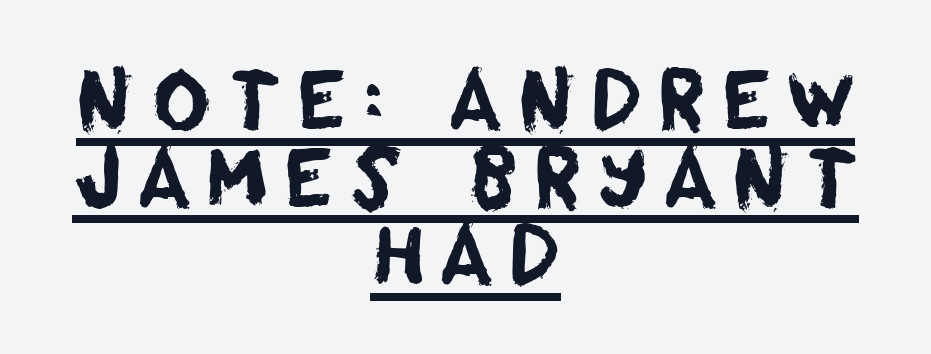
If you measured baseline to baseline, you'd find a short distance. A centered setting, common on invitations and titles, is used for this passage. A typographer would call this underscored text. The face used here is proportionally spaced, like ordinary book or web type. Check where the strokes stop: nothing finishes them off — pure sans.
